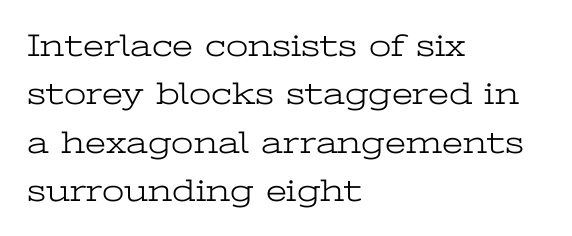
{"serif": "yes", "italic": "no", "bold": "no", "weight": "light", "width": "wide", "stroke_contrast": "low", "x_height": "medium", "monospaced": "no", "underline": "no", "align": "left", "line_spacing": "normal", "line_spacing_ratio": 1.51, "letter_spacing": "normal", "letter_spacing_em": 0.0, "glyph_px": 32}
